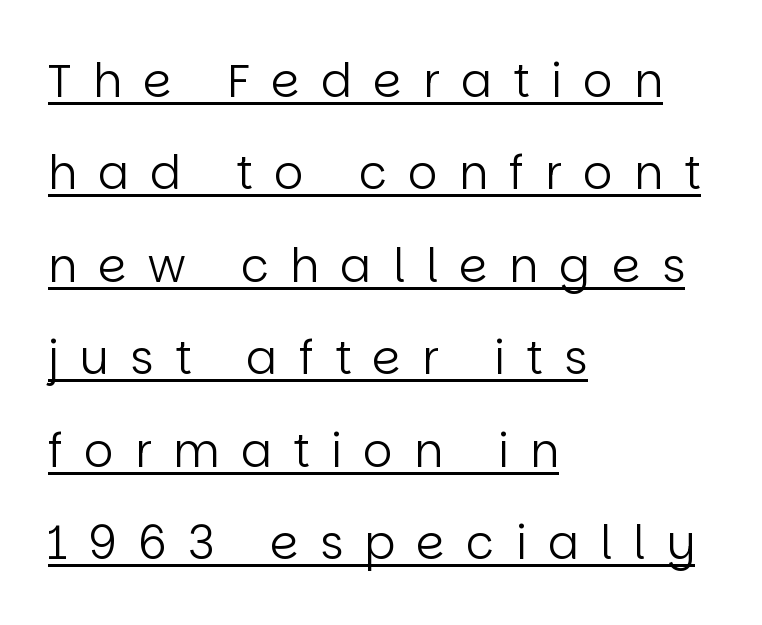
The image shows 46 px regular-weight sans-serif type, upright; set left-aligned, loose line spacing (2.01x), unusually wide letter spacing (+0.46 em), underlined; low stroke contrast and a large x-height.
